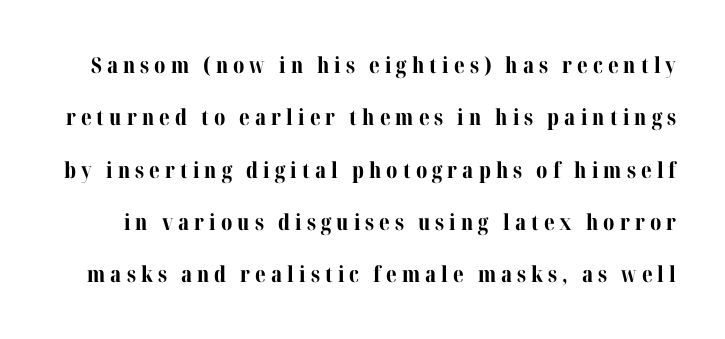
The image shows 22 px bold type, upright; set loose line spacing (2.38x), unusually wide letter spacing (+0.23 em), not underlined.
